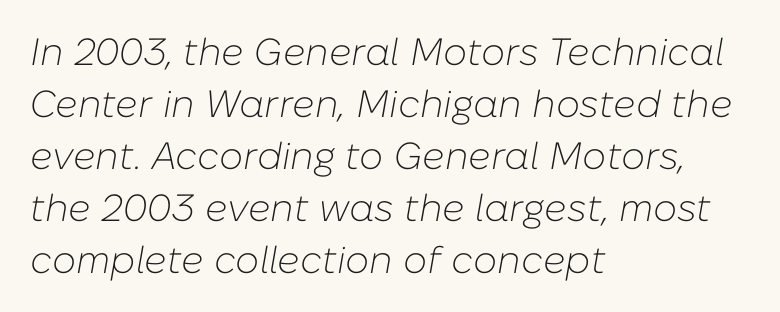
{"italic": "yes", "lean": "right", "slant_degrees": 10, "bold": "no", "weight": "light", "width": "normal", "stroke_contrast": "low", "x_height": "medium", "monospaced": "no", "underline": "no", "align": "left", "line_spacing": "normal", "line_spacing_ratio": 1.37, "letter_spacing": "normal", "letter_spacing_em": 0.0, "glyph_px": 38}
